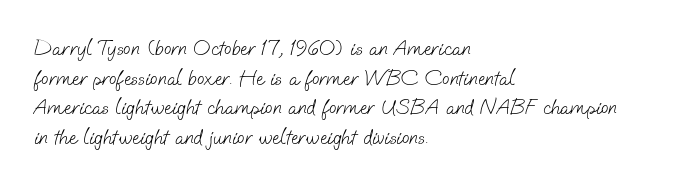
Decoration check: the copy has no underline. No letter is thick-stroked: the sample isn't bold. What's the leading like? Ordinary, nothing unusual. The ragged edge is on the right, which tells us the setting is flush left. Compared with typical body copy, the letter spacing here is the same.
